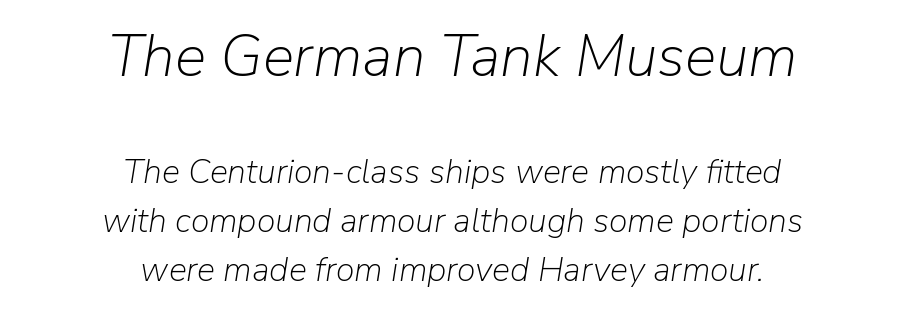
The image shows 59 px light type, italic (leaning right); set centered, normal line spacing (1.44x), normal letter spacing, not underlined; the first (top) block is 1.74x larger; low stroke contrast and a medium x-height.
